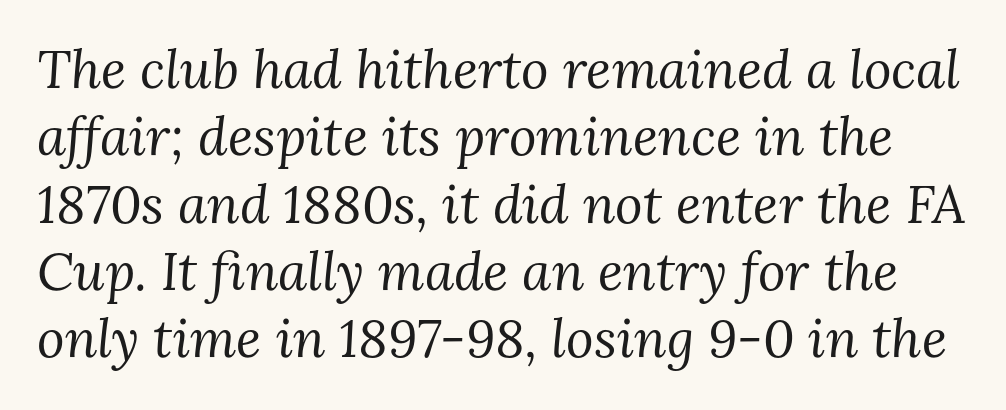
{"serif": "yes", "italic": "yes", "lean": "right", "slant_degrees": 3, "bold": "no", "weight": "regular", "width": "normal", "stroke_contrast": "medium", "x_height": "medium", "monospaced": "no", "underline": "no", "line_spacing": "normal", "line_spacing_ratio": 1.27, "letter_spacing": "normal", "letter_spacing_em": 0.0, "glyph_px": 53}
